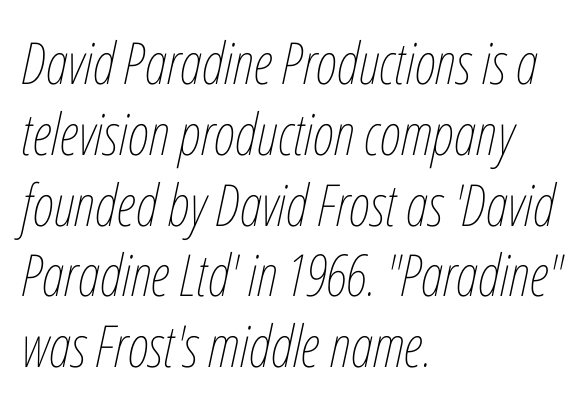
{"italic": "yes", "lean": "right", "slant_degrees": 12, "bold": "no", "weight": "thin", "width": "condensed", "stroke_contrast": "low", "x_height": "medium", "monospaced": "no", "underline": "no", "align": "left", "line_spacing_ratio": 1.22, "letter_spacing": "normal", "letter_spacing_em": 0.0, "glyph_px": 58}
